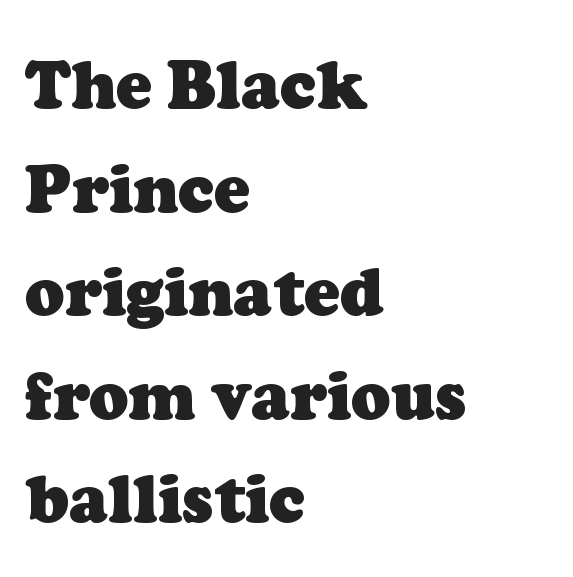
{"serif": "yes", "bold": "yes", "weight": "heavy", "width": "normal", "stroke_contrast": "low", "x_height": "medium", "monospaced": "no", "underline": "no", "align": "left", "line_spacing": "normal", "line_spacing_ratio": 1.57, "letter_spacing": "normal", "letter_spacing_em": 0.0, "glyph_px": 66}
